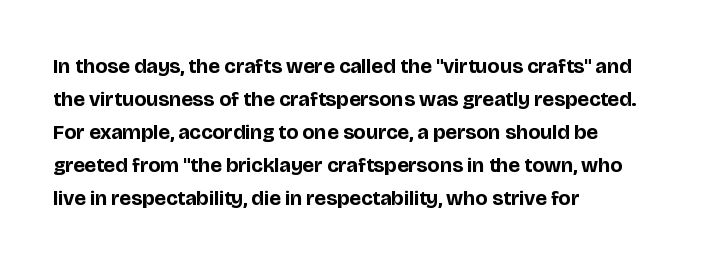
{"italic": "no", "bold": "yes", "underline": "no", "align": "left", "line_spacing": "normal", "line_spacing_ratio": 1.57, "letter_spacing": "normal", "letter_spacing_em": 0.0, "glyph_px": 21}
